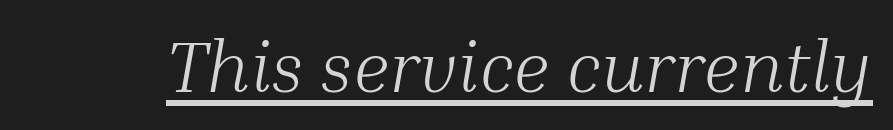
{"serif": "yes", "italic": "yes", "lean": "right", "slant_degrees": 10, "bold": "no", "weight": "light", "width": "normal", "stroke_contrast": "medium", "x_height": "medium", "monospaced": "no", "underline": "yes", "letter_spacing": "normal", "letter_spacing_em": 0.0, "glyph_px": 72}
